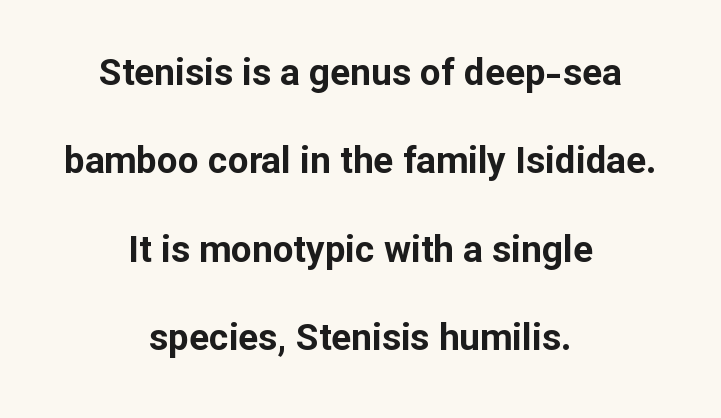
This is the regular roman posture of the typeface. Each letter keeps its own natural width here, so spacing adapts to shape. Summary of weight: heavy, a full bold. Are there feet on the stems? There aren't — it's a sans. The space between consecutive lines is lavish. The space beneath each line is pristine and unruled.
